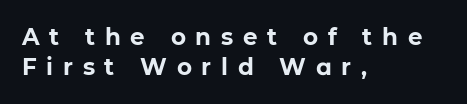
A classic flush-left, rag-right setting is used for this passage. These lines have a slow, spaced-out rhythm from letter to letter. Words float on clear page, feet unadorned. This sample uses an upright cut, with every glyph sitting square on the baseline. Leading: standard.
